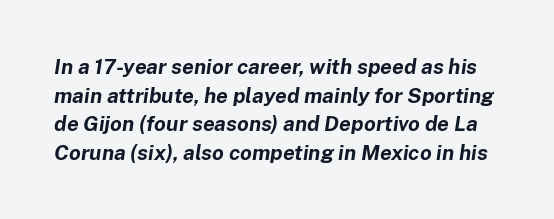
{"italic": "yes", "lean": "right", "slant_degrees": 8, "bold": "yes", "underline": "no", "line_spacing": "normal", "line_spacing_ratio": 1.36, "letter_spacing": "normal", "letter_spacing_em": 0.0, "glyph_px": 21}
